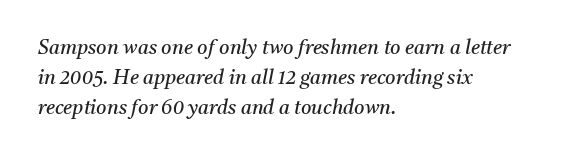
The image shows 20 px text type, italic (leaning right); set left-aligned, normal line spacing (1.5x), normal letter spacing, not underlined.
